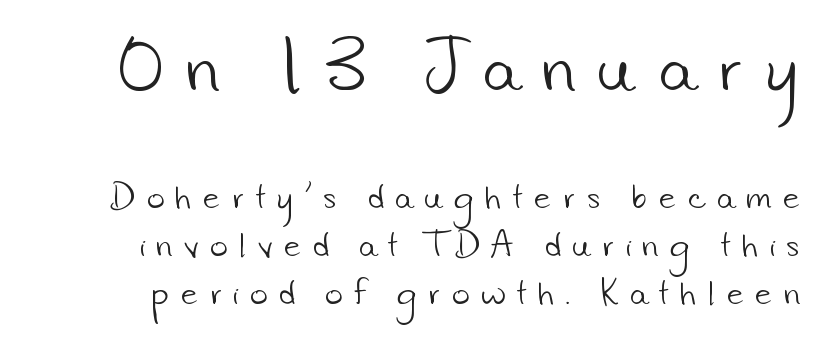
Compare the two chunks: the upper has the greater cap height. Caption: face not bold, strokes unweighted. The font family rendered here belongs to the sans-serif group. The letterforms stand isolated, each surrounded by extra space. Underlining? Definitely not there. Honestly, the row spacing looks completely unremarkable.
